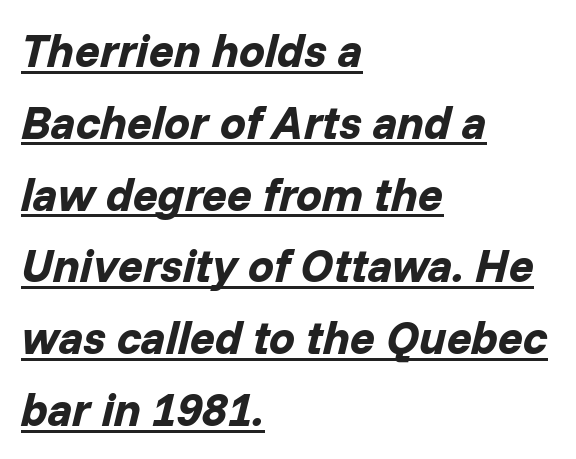
The ragged edge is on the right, which tells us the setting is flush left. Emphasis-style slanted type is in use. Is this a fixed-width face? No — the glyphs have proportional, varying widths. A full-strength bold gives these letters their thick strokes. The letters sit at their default tracking, neither squeezed nor spread. Every word sits above its own underline.
